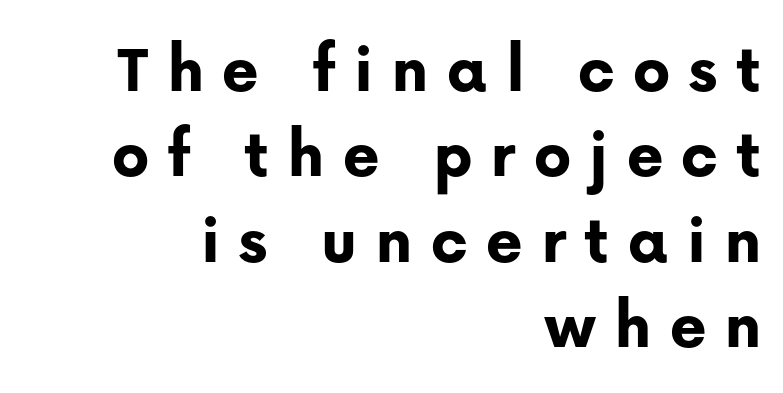
Q: Is the text bold? A: Yes.
Q: Is the text italic (slanted)? A: No, it is upright.
Q: Is the typeface a serif or a sans-serif typeface? A: Sans-serif.
Q: Is the text underlined? A: No.
Q: How is the paragraph aligned? A: Right-aligned.
Q: Is the spacing between letters normal or unusually wide? A: Unusually wide.
Q: Width (condensed, normal, or wide)? A: Normal.
Q: Stroke contrast? A: Low.
Q: x-height? A: Medium.
Q: Monospaced? A: No.
